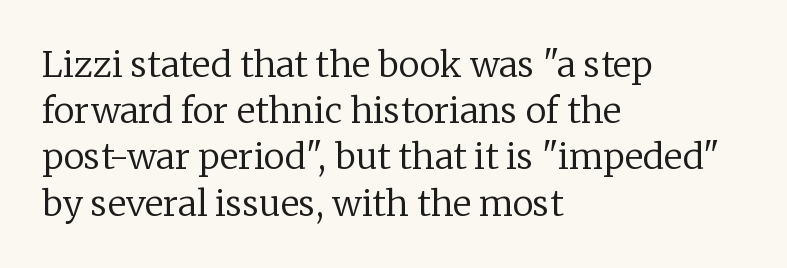
{"serif": "yes", "italic": "no", "bold": "no", "weight": "regular", "width": "normal", "stroke_contrast": "low", "x_height": "medium", "monospaced": "no", "underline": "no", "align": "left", "line_spacing": "normal", "line_spacing_ratio": 1.32, "letter_spacing": "normal", "letter_spacing_em": 0.0, "glyph_px": 35}
